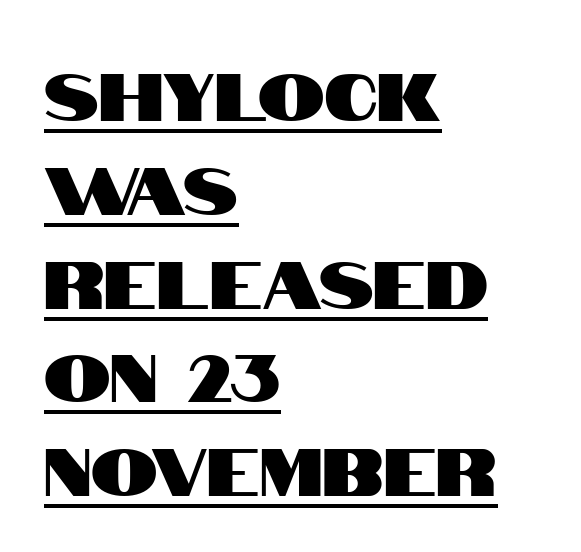
The image shows 67 px condensed sans-serif type, upright; set left-aligned, normal line spacing (1.4x), normal letter spacing, underlined; high stroke contrast and a large x-height.
